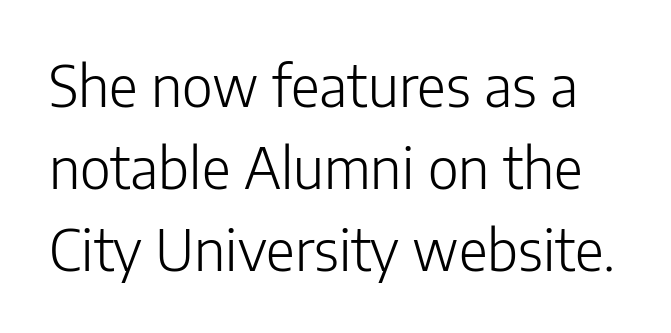
{"serif": "no", "italic": "no", "bold": "no", "weight": "light", "width": "normal", "stroke_contrast": "low", "x_height": "medium", "monospaced": "no", "underline": "no", "line_spacing": "normal", "line_spacing_ratio": 1.46, "letter_spacing": "normal", "letter_spacing_em": 0.0, "glyph_px": 56}
